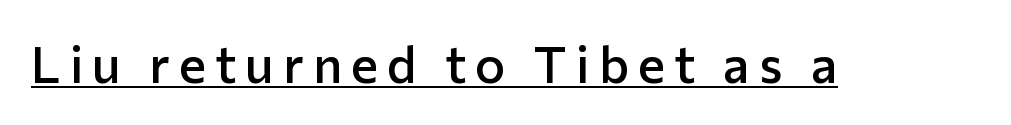
Q: Is the text bold? A: Semi-bold.
Q: Is the text italic (slanted)? A: No, it is upright.
Q: Is the typeface a serif or a sans-serif typeface? A: Sans-serif.
Q: Is the text underlined? A: Yes.
Q: Width (condensed, normal, or wide)? A: Normal.
Q: Stroke contrast? A: Low.
Q: x-height? A: Medium.
Q: Monospaced? A: No.
